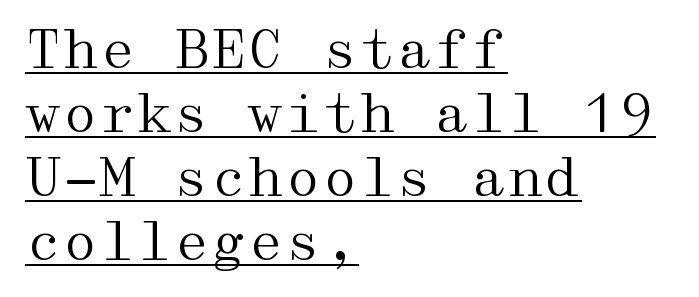
Default kerning and tracking; the words read as compact shapes. This is serif lettering, the kind often seen in printed books. These lines are set flush left with a ragged right edge. The typeface has the unassuming heft of standard copy or less.
